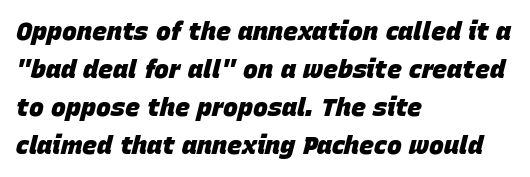
Q: Is the text bold? A: Yes.
Q: Is the text italic (slanted)? A: Yes, it leans right by about 15 degrees.
Q: Is the text underlined? A: No.
Q: How is the paragraph aligned? A: Left-aligned.
Q: Is the spacing between letters normal or unusually wide? A: Normal.
Q: Is the spacing between lines tight, normal or loose? A: Normal.
